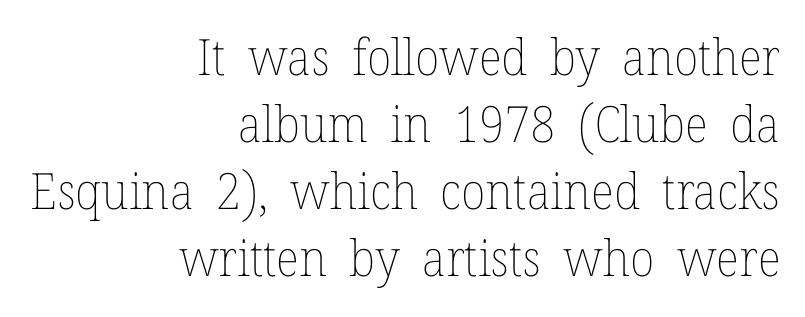
The image shows 50 px thin type, upright; set right-aligned, normal line spacing (1.34x), normal letter spacing, not underlined; low stroke contrast and a medium x-height.
